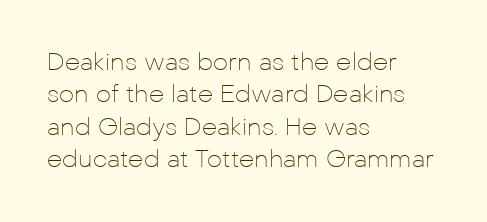
The image shows 24 px text type, upright; set left-aligned, normal line spacing (1.35x), normal letter spacing, not underlined.
